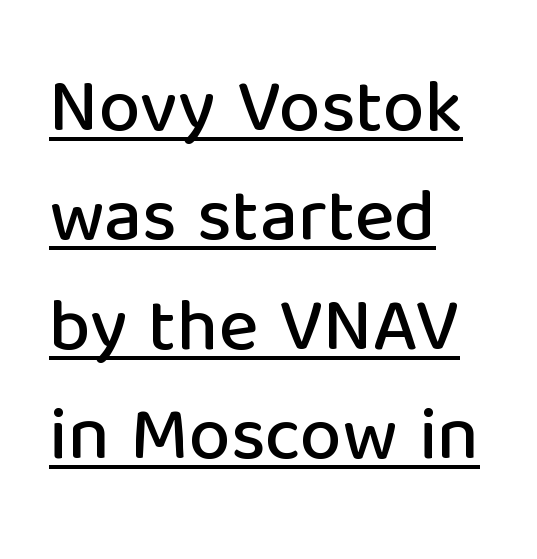
Glyph-to-glyph distance matches everyday printed text. Underlining? Definitely there. Quick note: interline space is typical. No feet cap the strokes, marking this as sans-serif type.
